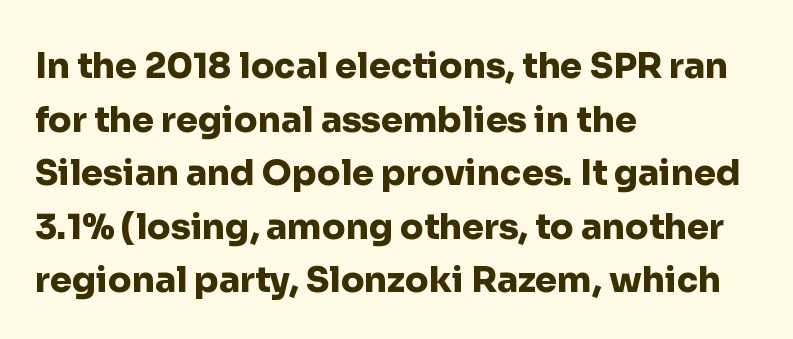
The lettering stays uniformly vertical, giving the passage a roman look. Stroke terminals: plain, sans-serif. If you drew a ruler down the left edge, every line would touch it. Tracking here is standard; glyphs follow each other at the usual distance. Spacing verdict: proportional, widths tailored to each character. The typesetting leans heavy: a genuine bold.
